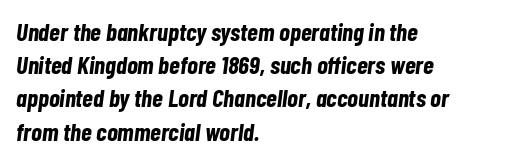
{"italic": "yes", "lean": "right", "slant_degrees": 7, "bold": "yes", "underline": "no", "align": "left", "line_spacing": "normal", "line_spacing_ratio": 1.33, "letter_spacing": "normal", "letter_spacing_em": 0.0, "glyph_px": 25}
